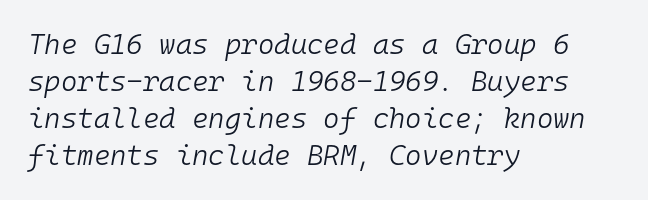
The image shows 28 px light type, italic (leaning right), monospaced; set left-aligned, normal line spacing (1.32x), normal letter spacing, not underlined; low stroke contrast and a medium x-height.
